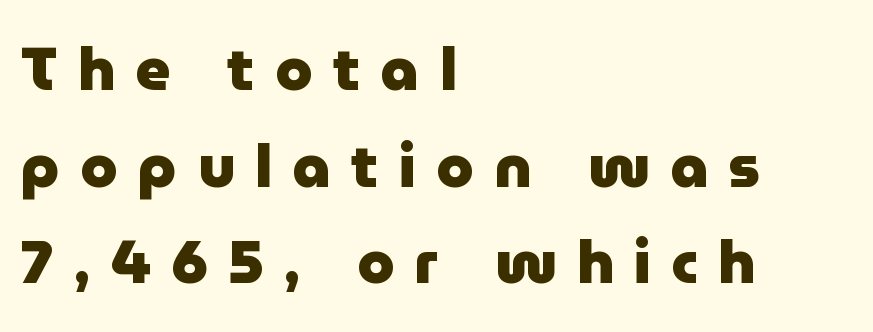
Q: Is the text bold? A: Yes.
Q: Is the text italic (slanted)? A: No, it is upright.
Q: Is the typeface a serif or a sans-serif typeface? A: Sans-serif.
Q: Is the text underlined? A: No.
Q: How is the paragraph aligned? A: Left-aligned.
Q: Is the spacing between letters normal or unusually wide? A: Unusually wide.
Q: Is the spacing between lines tight, normal or loose? A: Normal.
Q: Width (condensed, normal, or wide)? A: Normal.
Q: Stroke contrast? A: Low.
Q: x-height? A: Medium.
Q: Monospaced? A: No.
